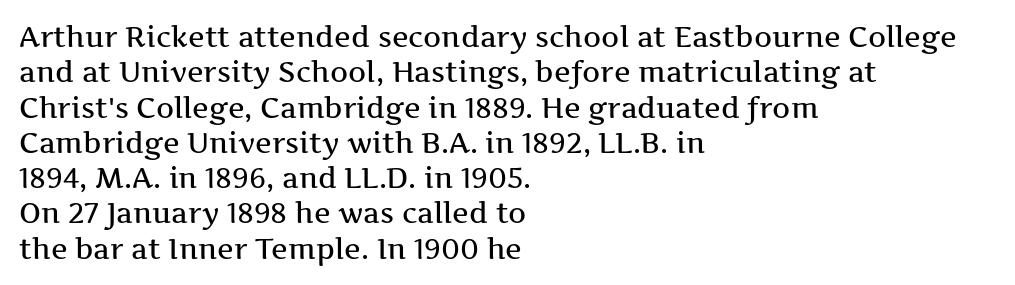
The lettering stays uniformly vertical, giving the passage a roman look. To sum up the face: it has serifs. Layout note: lines flush left. The passage shown is not underscored anywhere.
